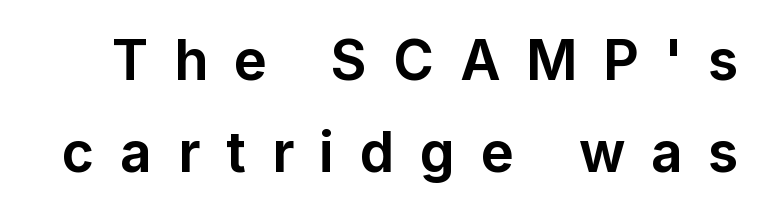
{"serif": "no", "italic": "no", "bold": "yes", "weight": "bold", "width": "normal", "stroke_contrast": "low", "x_height": "medium", "monospaced": "no", "underline": "no", "line_spacing": "normal", "line_spacing_ratio": 1.67, "letter_spacing": "wide", "letter_spacing_em": 0.47, "glyph_px": 55}
